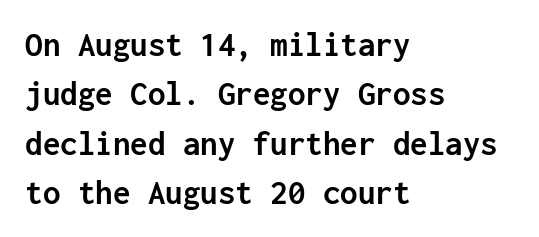
Q: Is the text bold? A: Yes.
Q: Is the text italic (slanted)? A: No, it is upright.
Q: Is the typeface a serif or a sans-serif typeface? A: Sans-serif.
Q: Is the text underlined? A: No.
Q: How is the paragraph aligned? A: Left-aligned.
Q: Is the spacing between letters normal or unusually wide? A: Normal.
Q: Is the spacing between lines tight, normal or loose? A: Normal.
Q: Width (condensed, normal, or wide)? A: Normal.
Q: Stroke contrast? A: Low.
Q: x-height? A: Medium.
Q: Monospaced? A: Yes.
